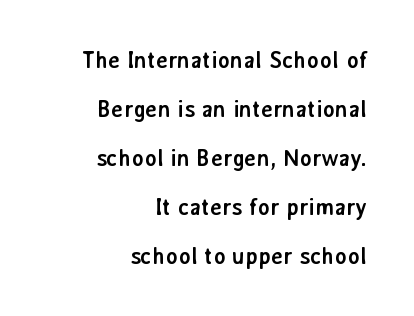
The image shows 23 px bold type, upright; set right-aligned, loose line spacing (2.13x), normal letter spacing, not underlined.
